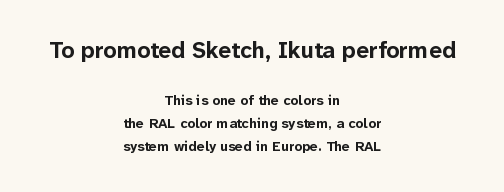
{"italic": "no", "bold": "yes", "underline": "no", "align": "center", "line_spacing": "normal", "line_spacing_ratio": 1.64, "letter_spacing": "normal", "letter_spacing_em": 0.0, "larger_block": "first", "size_ratio": 1.64, "glyph_px": 23}
